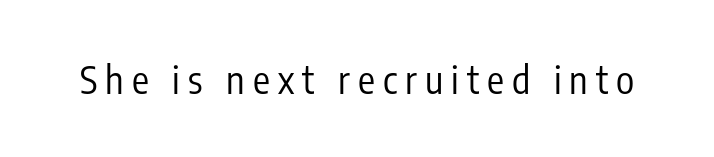
{"serif": "no", "italic": "no", "bold": "no", "weight": "regular", "width": "condensed", "stroke_contrast": "low", "x_height": "medium", "monospaced": "no", "underline": "no", "letter_spacing": "wide", "letter_spacing_em": 0.21, "glyph_px": 38}
